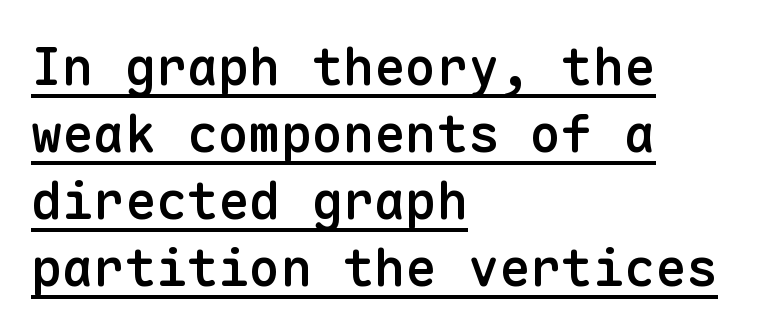
{"serif": "no", "italic": "no", "bold": "semi", "weight": "semibold", "width": "normal", "stroke_contrast": "low", "x_height": "medium", "monospaced": "yes", "underline": "yes", "align": "left", "line_spacing": "normal", "line_spacing_ratio": 1.29, "letter_spacing": "normal", "letter_spacing_em": 0.0, "glyph_px": 52}
